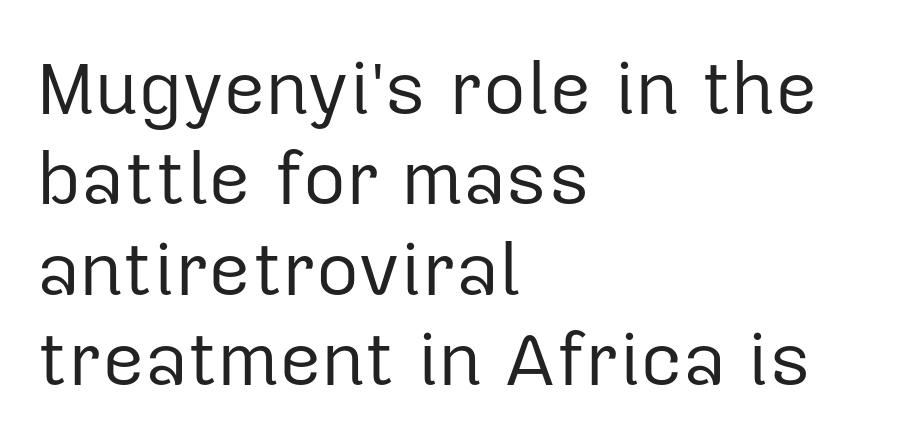
{"serif": "no", "italic": "no", "bold": "no", "weight": "regular", "width": "normal", "stroke_contrast": "low", "x_height": "medium", "monospaced": "no", "underline": "no", "align": "left", "line_spacing_ratio": 1.22, "letter_spacing": "normal", "letter_spacing_em": 0.0, "glyph_px": 74}
